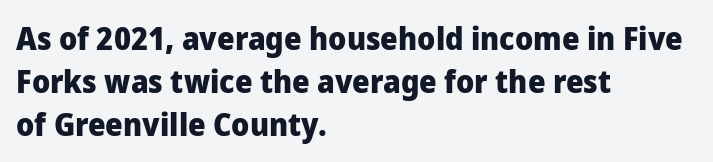
Designer's note — italics off, roman on. Here the designer chose a conventional face with non-uniform glyph widths. Stroke thickness is high; the sample reads as a true bold. Every row of glyphs begins at an identical x-position on the left. The specimen omits any rule beneath the text block's lines.
